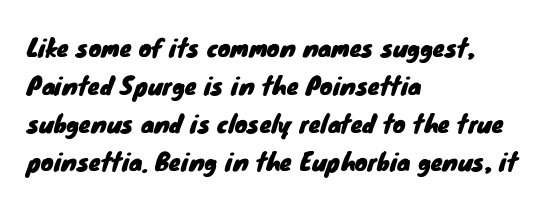
The paragraph has a hard left edge and a soft right edge. Underlining? Definitely not there. The gaps between neighbouring characters are ordinary and unremarkable. Baseline-to-baseline distance is the conventional proportion of letter height.
